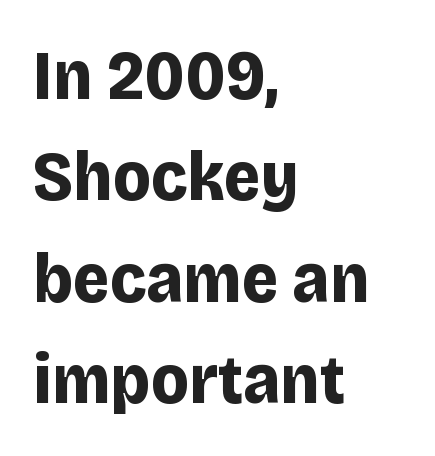
Q: Is the text bold? A: Yes.
Q: Is the text italic (slanted)? A: No, it is upright.
Q: Is the typeface a serif or a sans-serif typeface? A: Sans-serif.
Q: Is the text underlined? A: No.
Q: How is the paragraph aligned? A: Left-aligned.
Q: Is the spacing between letters normal or unusually wide? A: Normal.
Q: Is the spacing between lines tight, normal or loose? A: Normal.
Q: Width (condensed, normal, or wide)? A: Normal.
Q: Stroke contrast? A: Low.
Q: x-height? A: Large.
Q: Monospaced? A: No.
